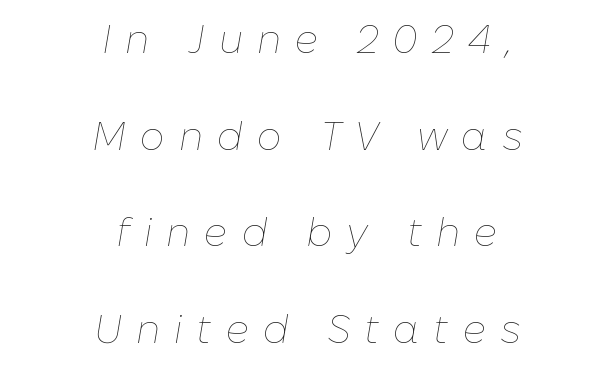
{"italic": "yes", "lean": "right", "slant_degrees": 10, "bold": "no", "weight": "thin", "width": "normal", "stroke_contrast": "low", "x_height": "medium", "monospaced": "no", "underline": "no", "align": "center", "line_spacing": "loose", "line_spacing_ratio": 2.48, "letter_spacing": "wide", "letter_spacing_em": 0.36, "glyph_px": 39}
